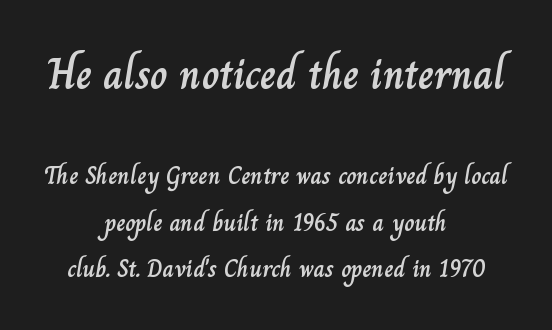
Q: Is the text italic (slanted)? A: Yes.
Q: Is the text underlined? A: No.
Q: How is the paragraph aligned? A: Centered.
Q: Is the spacing between letters normal or unusually wide? A: Normal.
Q: Which block of text is set in a larger size, the first (top) or the second (bottom)? A: The first (top) one.
Q: Width (condensed, normal, or wide)? A: Normal.
Q: Stroke contrast? A: Low.
Q: x-height? A: Small.
Q: Monospaced? A: No.
